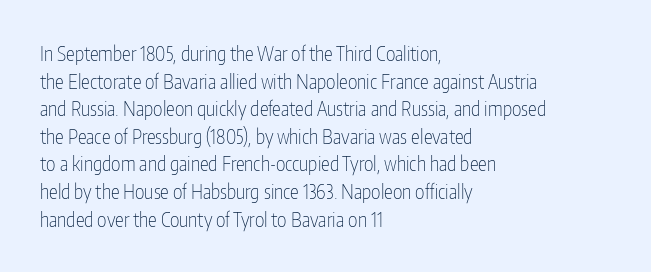
The image shows 20 px text type, upright; set left-aligned, normal line spacing (1.38x), normal letter spacing, not underlined.
